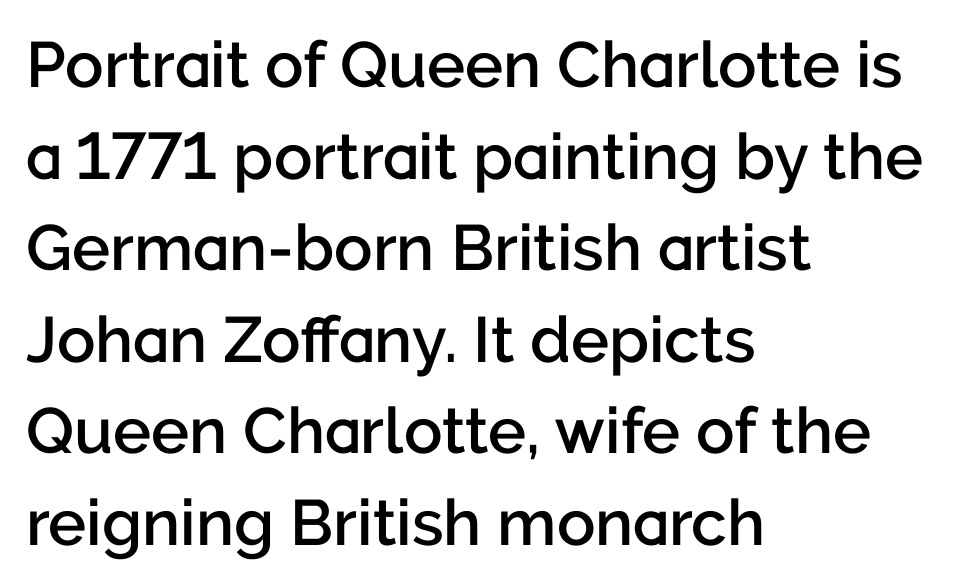
The image shows 64 px semibold sans-serif type, upright; set left-aligned, normal line spacing (1.43x), normal letter spacing, not underlined; low stroke contrast and a medium x-height.
